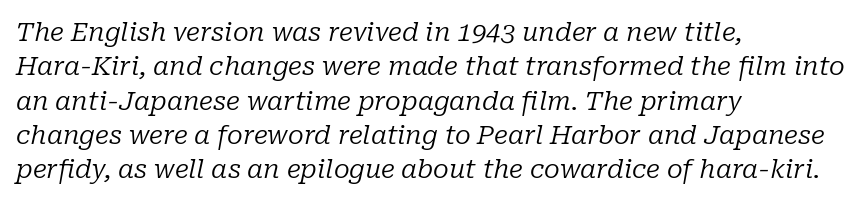
{"italic": "yes", "lean": "right", "slant_degrees": 10, "bold": "no", "underline": "no", "align": "left", "line_spacing": "normal", "line_spacing_ratio": 1.32, "letter_spacing": "normal", "letter_spacing_em": 0.0, "glyph_px": 26}
